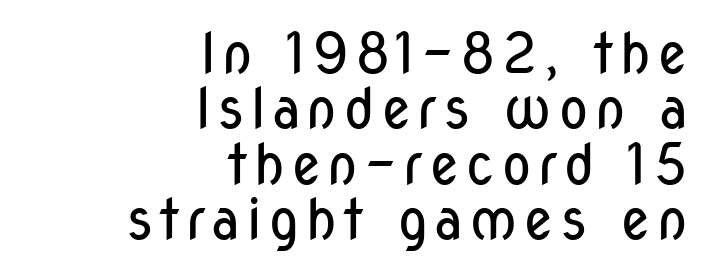
Only glyphs here, with clear space below each row. What kind of face is this? One without serifs — a sans. Spacing verdict: proportional, widths tailored to each character. Does the leading feel generous? Not at all — it's pinched. Weight: regular or lighter. The specimen reads as upright at a glance.
